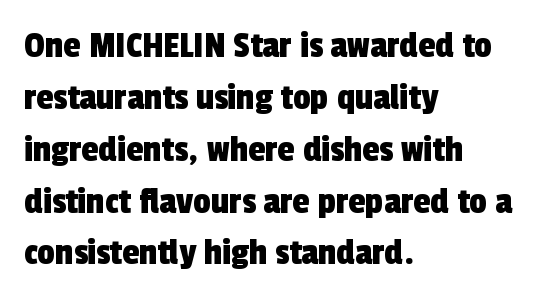
The type is set solid horizontally, with unmodified tracking. The ragged edge is on the right, which tells us the setting is flush left. One glance says typical: line gaps are just what's usual. A typesetter would call this proportional, since set widths differ per character. No feet cap the strokes, marking this as sans-serif type. Letters rest on an invisible, unmarked baseline.
